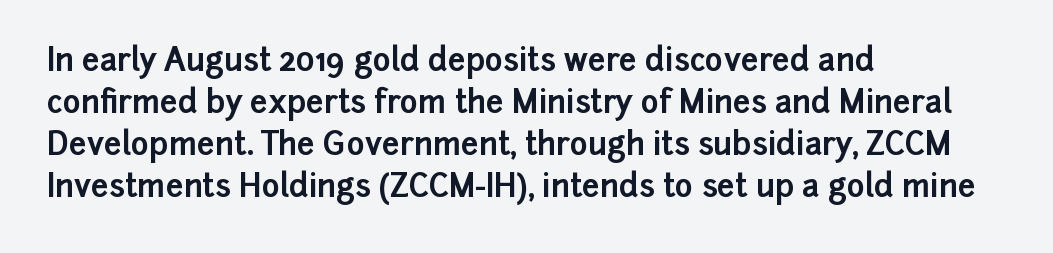
Q: Is the text bold? A: Yes.
Q: Is the text italic (slanted)? A: No, it is upright.
Q: Is the typeface a serif or a sans-serif typeface? A: Sans-serif.
Q: Is the text underlined? A: No.
Q: How is the paragraph aligned? A: Left-aligned.
Q: Is the spacing between letters normal or unusually wide? A: Normal.
Q: Is the spacing between lines tight, normal or loose? A: Normal.
Q: Width (condensed, normal, or wide)? A: Normal.
Q: Stroke contrast? A: Low.
Q: x-height? A: Medium.
Q: Monospaced? A: No.
